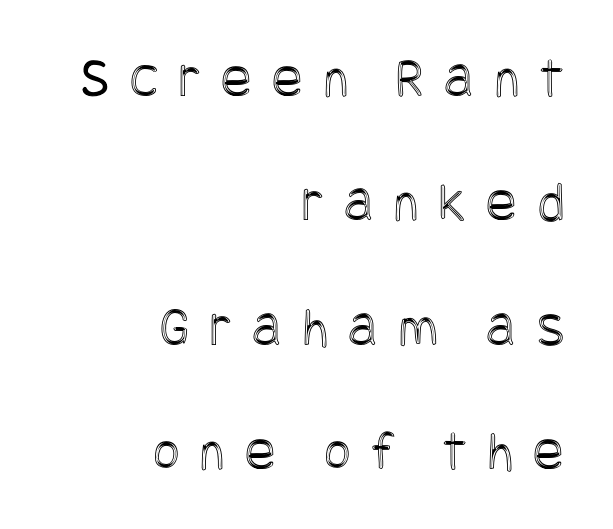
{"italic": "no", "width": "condensed", "x_height": "large", "underline": "no", "align": "right", "line_spacing": "loose", "line_spacing_ratio": 2.18, "letter_spacing": "wide", "letter_spacing_em": 0.36, "glyph_px": 57}
